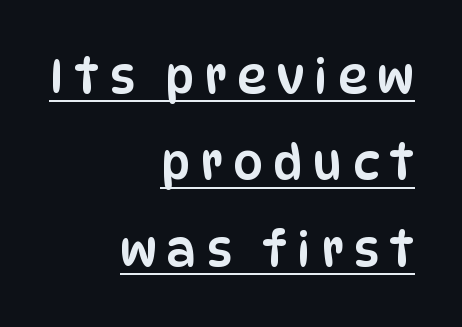
The image shows 47 px condensed sans-serif type, upright; set right-aligned, line spacing 1.84x, unusually wide letter spacing (+0.22 em), underlined; low stroke contrast and a large x-height.
